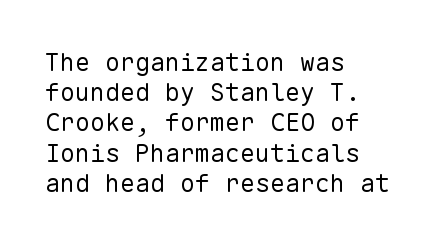
The image shows 25 px text type, upright; set left-aligned, line spacing 1.21x, normal letter spacing, not underlined.
